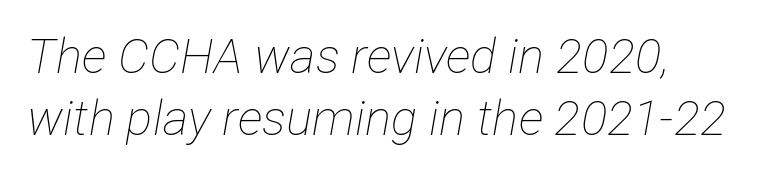
The image shows 49 px thin, condensed type, italic (leaning right); set left-aligned, normal line spacing (1.26x), normal letter spacing, not underlined; low stroke contrast and a medium x-height.
